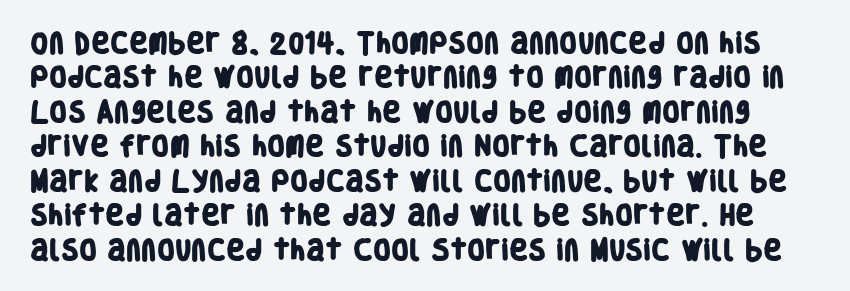
{"bold": "yes", "underline": "no", "line_spacing": "normal", "line_spacing_ratio": 1.5, "letter_spacing": "normal", "letter_spacing_em": 0.0, "glyph_px": 23}
